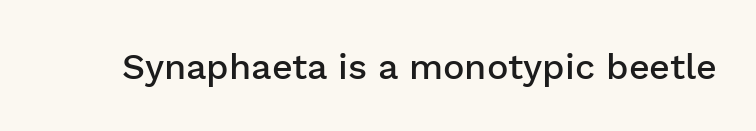
{"serif": "no", "italic": "no", "bold": "semi", "weight": "semibold", "width": "normal", "stroke_contrast": "low", "x_height": "medium", "monospaced": "no", "underline": "no", "letter_spacing": "normal", "letter_spacing_em": 0.0, "glyph_px": 36}
